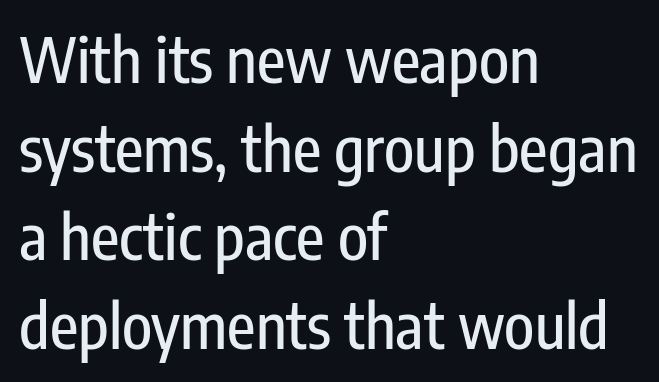
The image shows 62 px condensed sans-serif type, upright; set left-aligned, normal line spacing (1.43x), normal letter spacing, not underlined; low stroke contrast and a medium x-height.
